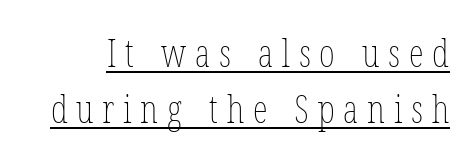
The image shows 38 px thin, condensed type, upright; set normal line spacing (1.48x), unusually wide letter spacing (+0.23 em), underlined; low stroke contrast and a medium x-height.
